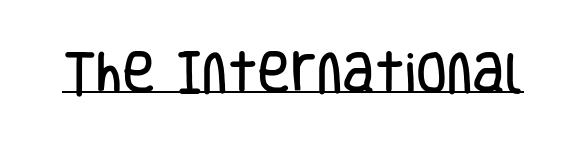
The image shows 45 px condensed sans-serif type, upright; set normal letter spacing, underlined; low stroke contrast and a large x-height.
